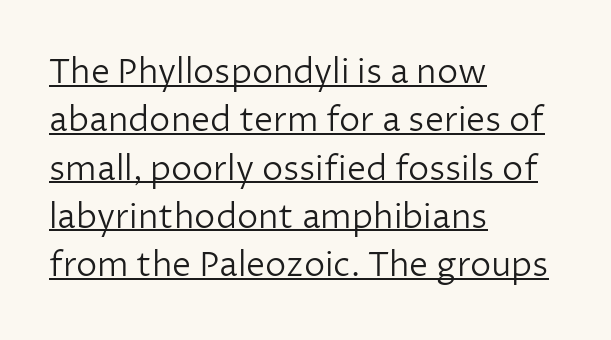
Every stem runs plumb, perpendicular to the baseline. The face looks like a standard text weight, possibly lighter. In terms of letterform style, serifs are entirely absent. Spacing verdict: proportional, widths tailored to each character. Interline gaps are of average width in this sample.
